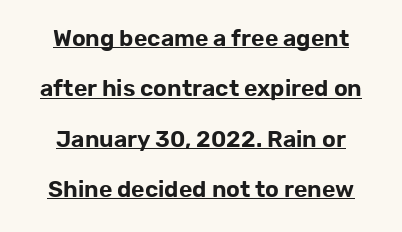
{"italic": "no", "underline": "yes", "line_spacing": "loose", "line_spacing_ratio": 2.19, "letter_spacing": "normal", "letter_spacing_em": 0.0, "glyph_px": 23}
